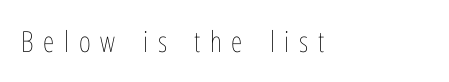
A quiet, ordinary-to-light weight characterises the typeface. Nope, not italic — everything's standing straight. Spacing verdict: proportional, widths tailored to each character. This rendering widens character spacing well past its baseline value. Type without underlining. One-word summary of the alignment: left.
